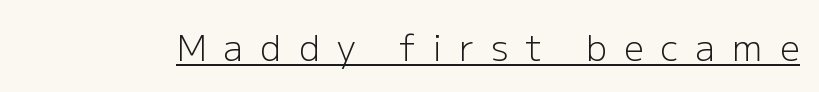
Q: Is the text bold? A: No.
Q: Is the text italic (slanted)? A: No, it is upright.
Q: Is the typeface a serif or a sans-serif typeface? A: Sans-serif.
Q: Is the text underlined? A: Yes.
Q: Is the spacing between letters normal or unusually wide? A: Unusually wide.
Q: Width (condensed, normal, or wide)? A: Normal.
Q: Stroke contrast? A: Low.
Q: x-height? A: Medium.
Q: Monospaced? A: No.
